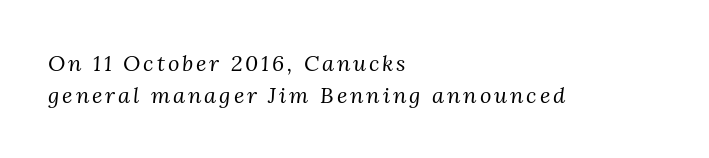
{"italic": "yes", "lean": "right", "slant_degrees": 3, "bold": "no", "underline": "no", "align": "left", "line_spacing": "normal", "line_spacing_ratio": 1.45, "glyph_px": 22}
